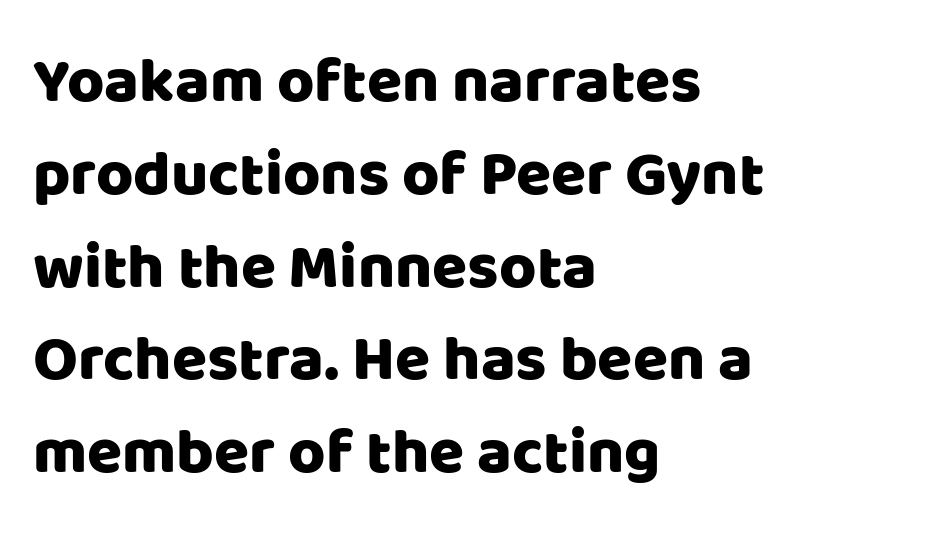
The image shows 64 px sans-serif type, upright; set left-aligned, normal line spacing (1.45x), normal letter spacing, not underlined; low stroke contrast and a large x-height.
